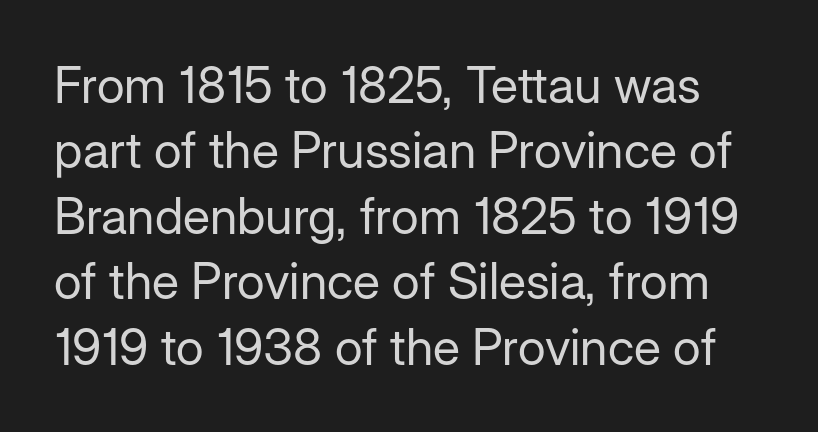
{"serif": "no", "italic": "no", "bold": "no", "weight": "regular", "width": "normal", "stroke_contrast": "low", "x_height": "medium", "monospaced": "no", "underline": "no", "line_spacing": "normal", "line_spacing_ratio": 1.31, "letter_spacing": "normal", "letter_spacing_em": 0.0, "glyph_px": 50}
